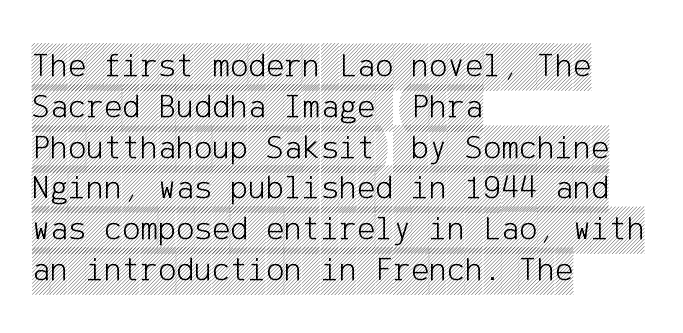
This sample uses plain, unmodified letter spacing. No italicization has been applied; the sample stays upright. Leftover space on each line is placed entirely after the last word. The space beneath each line is pristine and unruled.
